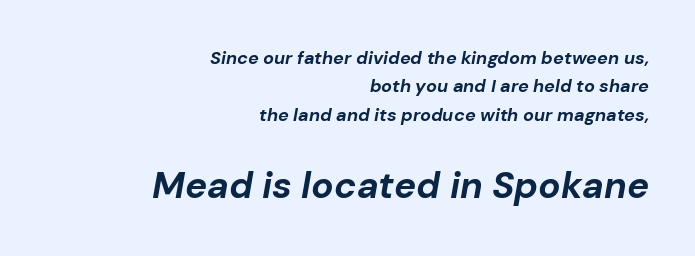
{"italic": "yes", "lean": "right", "slant_degrees": 10, "bold": "yes", "weight": "bold", "width": "normal", "stroke_contrast": "low", "x_height": "medium", "monospaced": "no", "underline": "no", "align": "right", "line_spacing": "normal", "line_spacing_ratio": 1.58, "letter_spacing": "normal", "letter_spacing_em": 0.0, "larger_block": "second", "size_ratio": 2.06, "glyph_px": 37}
